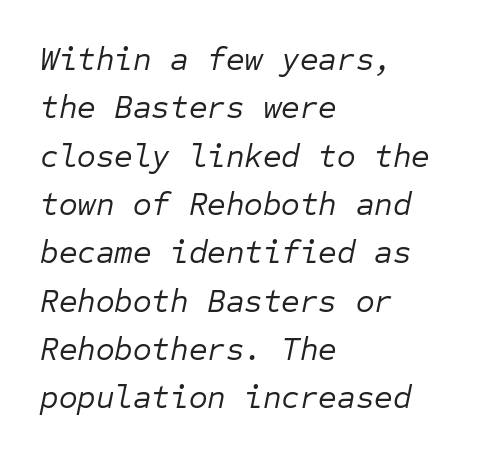
The horizontal fit of the characters is conventional and even. The typesetting does not lean heavy: it is not bold. The letters march in equal steps, a hallmark of fixed-pitch type. Tall strokes in this sample are angled rather than plumb.
